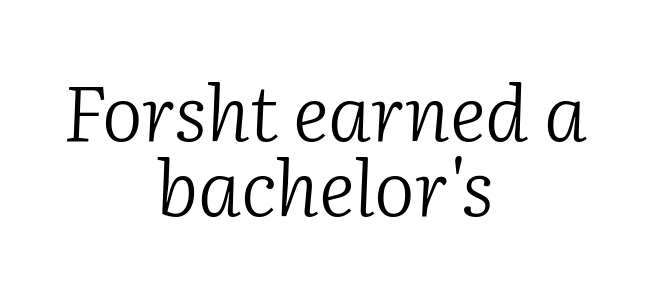
Is this a fixed-width face? No — the glyphs have proportional, varying widths. Notice how descenders almost collide with the ascenders below — that's tight leading. The line texture is even and compact thanks to regular tracking. No extra ink here — the face is not bold. The space directly below the letters is spotless.
